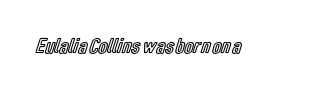
Q: Is the text italic (slanted)? A: Yes.
Q: Is the text underlined? A: No.
Q: Is the spacing between letters normal or unusually wide? A: Normal.
